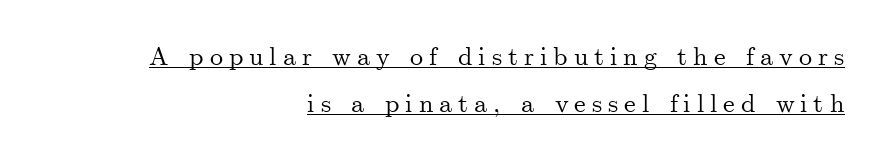
Q: Is the text italic (slanted)? A: No, it is upright.
Q: Is the text underlined? A: Yes.
Q: How is the paragraph aligned? A: Right-aligned.
Q: Is the spacing between letters normal or unusually wide? A: Unusually wide.
